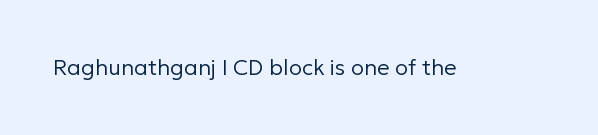
{"italic": "no", "bold": "no", "underline": "no", "letter_spacing": "normal", "letter_spacing_em": 0.0, "glyph_px": 22}
